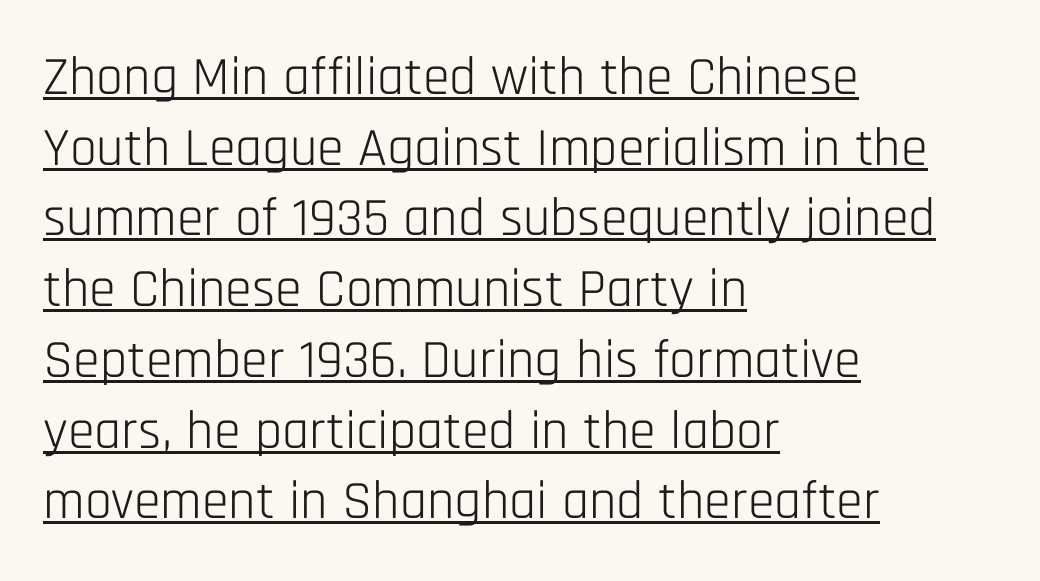
Baseline-to-baseline distance is the conventional proportion of letter height. Rendered with straight, roman letterforms. Visually the block forms a straight wall on the left and a jagged coastline on the right. The letters sit at their default tracking, neither squeezed nor spread.
